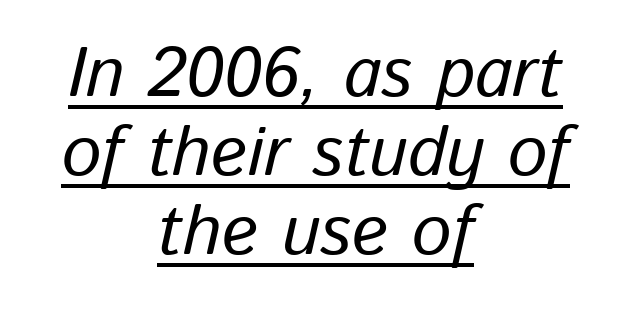
The image shows 70 px text type, italic (leaning right); set centered, tight line spacing (1.13x), normal letter spacing, underlined; low stroke contrast and a medium x-height.
